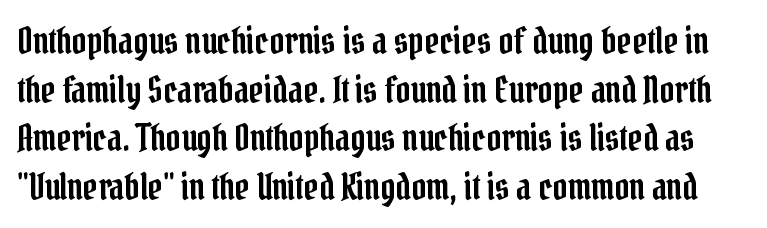
The image shows 36 px condensed serif type, upright; set normal line spacing (1.35x), normal letter spacing, not underlined; low stroke contrast and a medium x-height.
